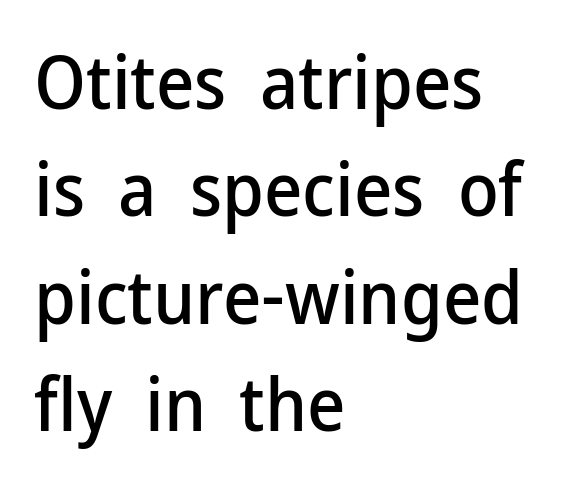
Q: Is the text italic (slanted)? A: No, it is upright.
Q: Is the typeface a serif or a sans-serif typeface? A: Sans-serif.
Q: Is the text underlined? A: No.
Q: How is the paragraph aligned? A: Left-aligned.
Q: Is the spacing between letters normal or unusually wide? A: Normal.
Q: Is the spacing between lines tight, normal or loose? A: Normal.
Q: Width (condensed, normal, or wide)? A: Normal.
Q: Stroke contrast? A: Low.
Q: x-height? A: Medium.
Q: Monospaced? A: No.
